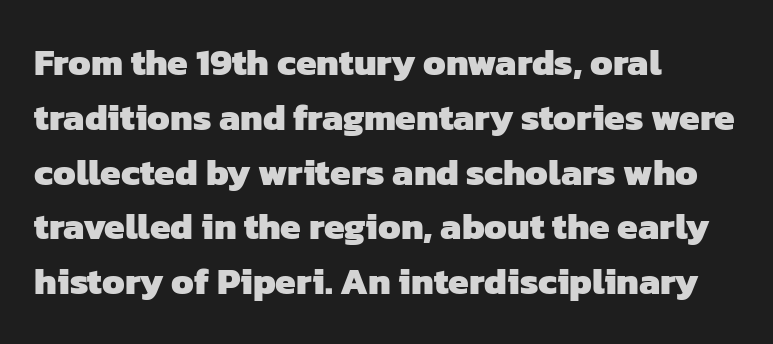
Each letter keeps its own natural width here, so spacing adapts to shape. The letters are bold, with thick, heavy strokes. Horizontal alignment here is leftward, the default for most running prose. Are there feet on the stems? There aren't — it's a sans. What stands out about the letter spacing? Nothing — it is the standard amount. This sample keeps an unexceptional amount of space between lines.
